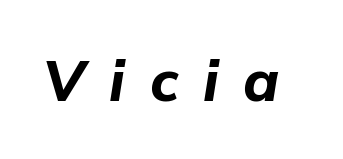
Q: Is the text bold? A: Yes.
Q: Is the text italic (slanted)? A: Yes, it leans right by about 9 degrees.
Q: Is the text underlined? A: No.
Q: Is the spacing between letters normal or unusually wide? A: Unusually wide.
Q: Width (condensed, normal, or wide)? A: Normal.
Q: Stroke contrast? A: Low.
Q: x-height? A: Medium.
Q: Monospaced? A: No.
